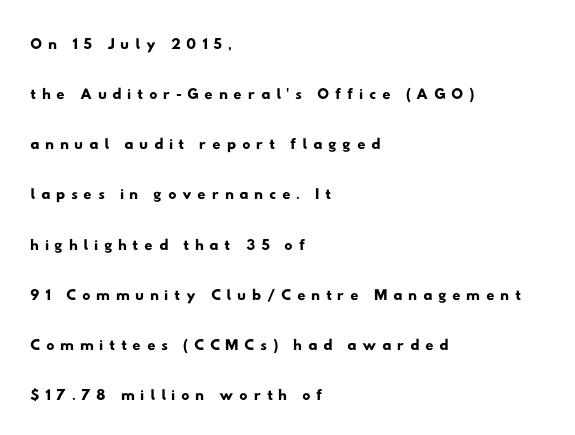
Q: Is the text underlined? A: No.
Q: How is the paragraph aligned? A: Left-aligned.
Q: Is the spacing between letters normal or unusually wide? A: Unusually wide.
Q: Is the spacing between lines tight, normal or loose? A: Loose.
